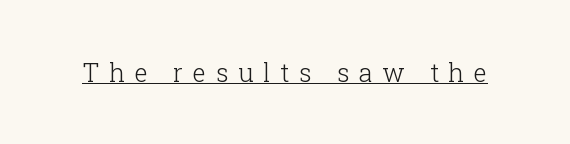
The image shows 25 px text type, upright; set unusually wide letter spacing (+0.39 em), underlined.
